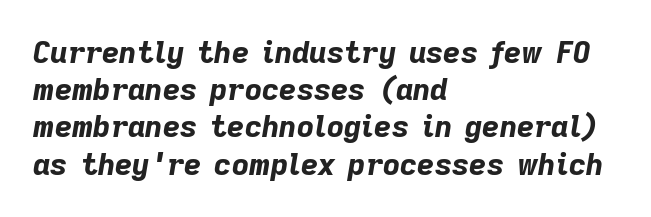
The image shows 30 px bold type, italic (leaning right); set left-aligned, line spacing 1.24x, normal letter spacing, not underlined; low stroke contrast and a medium x-height.
